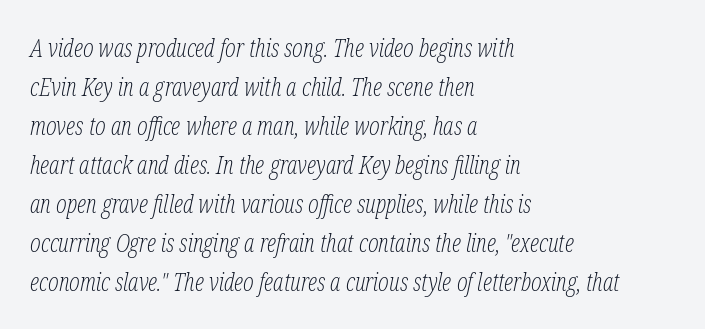
The image shows 25 px text type, italic (leaning right); set left-aligned, normal line spacing (1.56x), normal letter spacing, not underlined.
